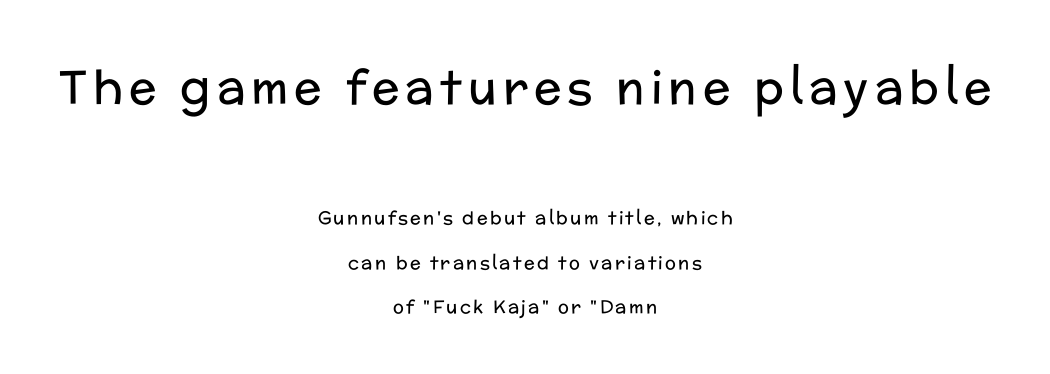
Q: Is the text bold? A: No.
Q: Is the text italic (slanted)? A: No, it is upright.
Q: Is the typeface a serif or a sans-serif typeface? A: Sans-serif.
Q: Is the text underlined? A: No.
Q: How is the paragraph aligned? A: Centered.
Q: Is the spacing between lines tight, normal or loose? A: Loose.
Q: Which block of text is set in a larger size, the first (top) or the second (bottom)? A: The first (top) one.
Q: Width (condensed, normal, or wide)? A: Normal.
Q: Stroke contrast? A: Low.
Q: x-height? A: Medium.
Q: Monospaced? A: No.
